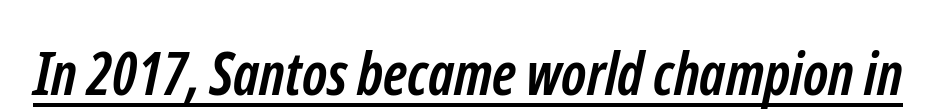
The image shows 59 px semibold, condensed sans-serif type; set normal letter spacing, underlined; low stroke contrast and a medium x-height.
